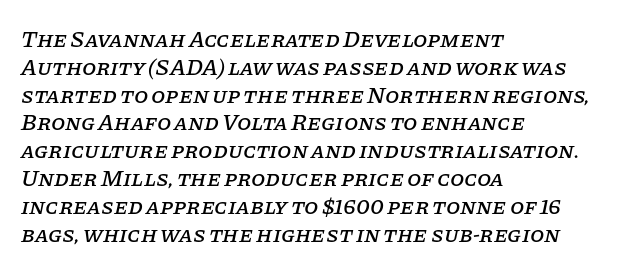
Nothing unusual about the tracking: characters are spaced as the font intends. Caption: multi-line text, flush left, ragged right. Plain, unruled lines of type. The font's italic variant was chosen for this text.
